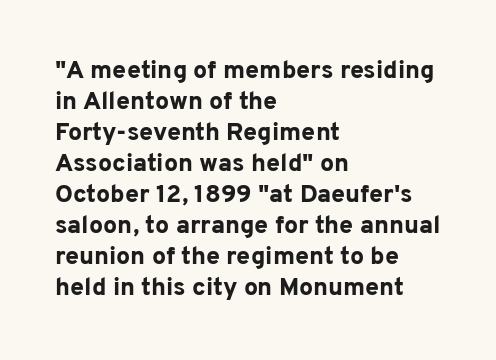
{"italic": "no", "bold": "yes", "underline": "no", "align": "left", "line_spacing_ratio": 1.24, "letter_spacing": "normal", "letter_spacing_em": 0.0, "glyph_px": 25}
